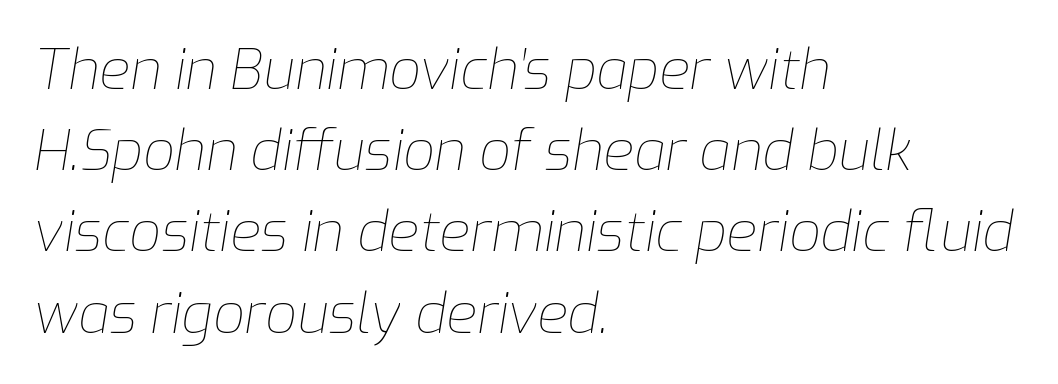
{"italic": "yes", "lean": "right", "slant_degrees": 9, "bold": "no", "weight": "thin", "width": "normal", "stroke_contrast": "low", "x_height": "medium", "monospaced": "no", "underline": "no", "align": "left", "line_spacing": "normal", "line_spacing_ratio": 1.45, "letter_spacing": "normal", "letter_spacing_em": 0.0, "glyph_px": 56}
